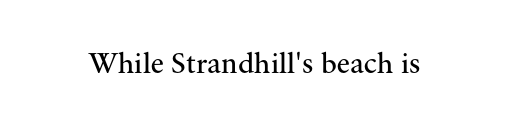
{"serif": "yes", "italic": "no", "bold": "no", "weight": "regular", "width": "normal", "stroke_contrast": "medium", "x_height": "small", "monospaced": "no", "underline": "no", "letter_spacing": "normal", "letter_spacing_em": 0.0, "glyph_px": 30}
